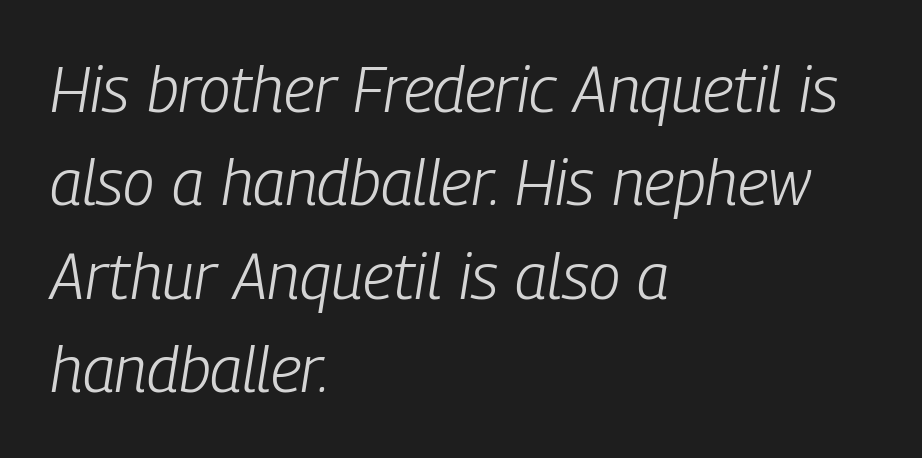
Weight: not bold — regular or lighter. Looks like regular typesetting: each glyph gets only the width it needs. These lines sit exactly where default settings would place them. Where is the straight margin? On the left. Lines of text with bare space underneath. Between one letter and the next there's only the usual sliver of space.
